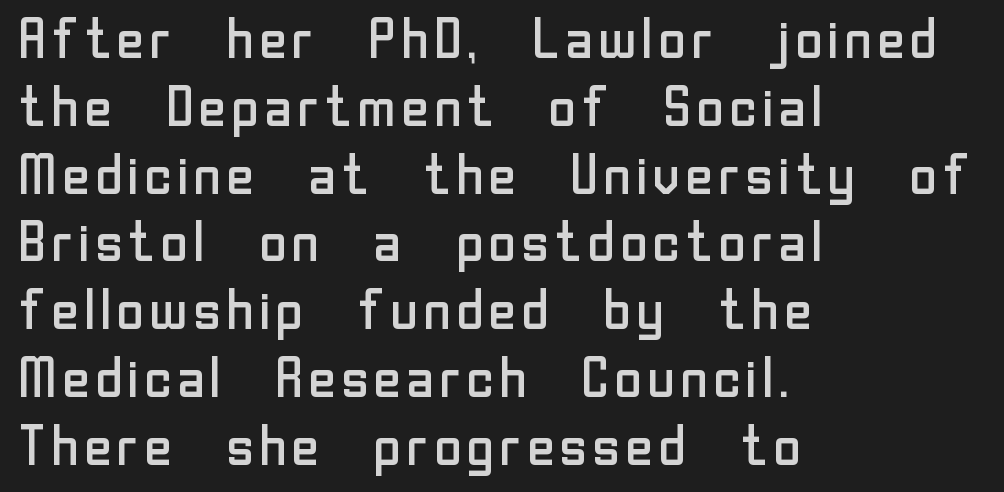
Q: Is the text bold? A: No.
Q: Is the text italic (slanted)? A: No, it is upright.
Q: Is the typeface a serif or a sans-serif typeface? A: Sans-serif.
Q: Is the text underlined? A: No.
Q: How is the paragraph aligned? A: Left-aligned.
Q: Is the spacing between letters normal or unusually wide? A: Normal.
Q: Width (condensed, normal, or wide)? A: Normal.
Q: Stroke contrast? A: Low.
Q: x-height? A: Medium.
Q: Monospaced? A: No.
